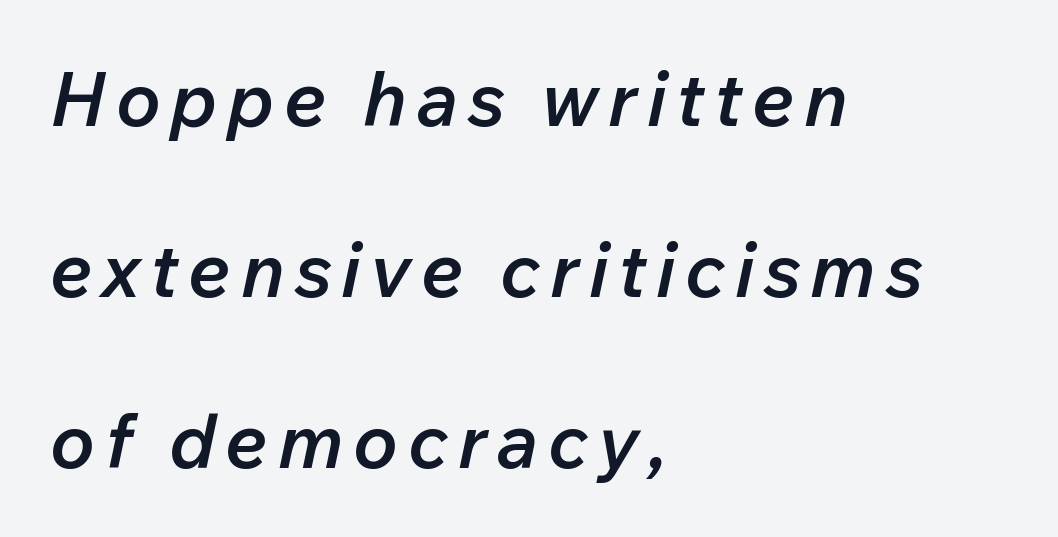
The image shows 75 px semibold type, italic (leaning right); set left-aligned, loose line spacing (2.28x), not underlined; low stroke contrast and a medium x-height.
